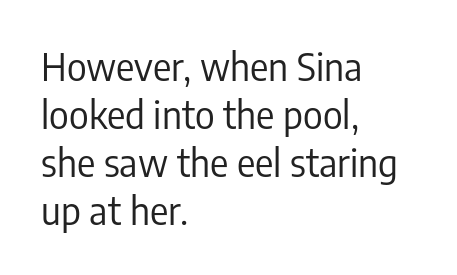
The image shows 38 px regular-weight, condensed sans-serif type, upright; set left-aligned, normal line spacing (1.26x), normal letter spacing, not underlined; low stroke contrast and a medium x-height.
